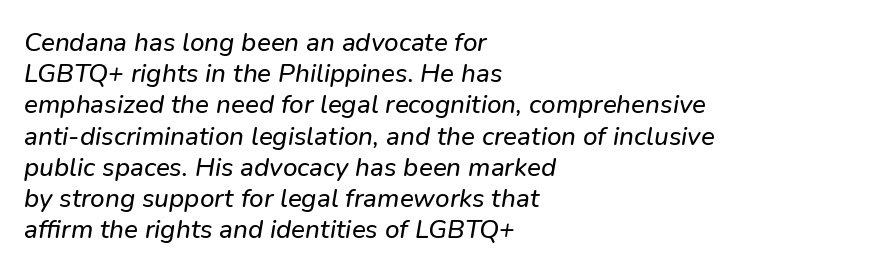
Q: Is the text underlined? A: No.
Q: How is the paragraph aligned? A: Left-aligned.
Q: Is the spacing between letters normal or unusually wide? A: Normal.
